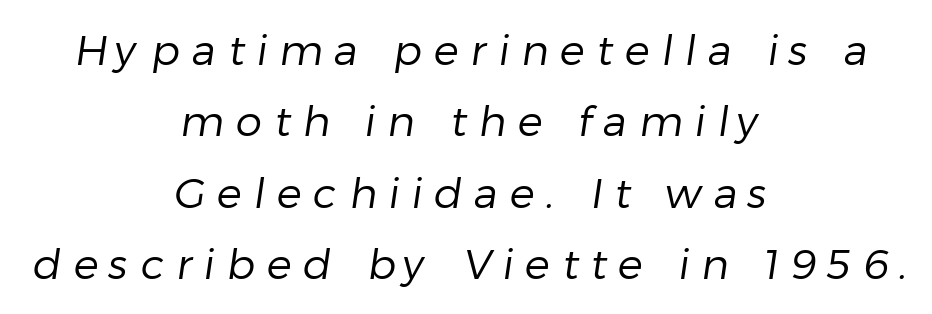
The image shows 42 px regular-weight sans-serif type; set centered, normal line spacing (1.7x), unusually wide letter spacing (+0.28 em), not underlined; low stroke contrast and a medium x-height.
